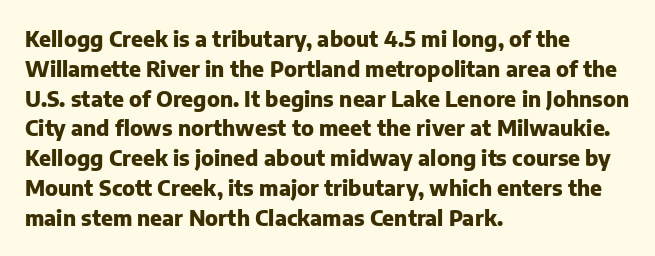
A bare baseline throughout the passage. Heavy-handed strokes throughout: this text is bold. Style check: upright. The setting favours the left margin, as ordinary paragraphs usually do. How are the letters spaced? Ordinarily, with no added tracking.
